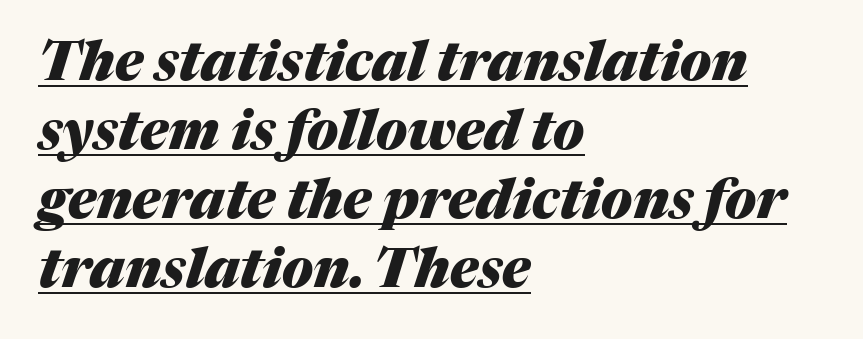
Q: Is the text bold? A: Yes.
Q: Is the text italic (slanted)? A: Yes, it leans right by about 17 degrees.
Q: Is the text underlined? A: Yes.
Q: How is the paragraph aligned? A: Left-aligned.
Q: Is the spacing between letters normal or unusually wide? A: Normal.
Q: Is the spacing between lines tight, normal or loose? A: Normal.
Q: Width (condensed, normal, or wide)? A: Normal.
Q: Stroke contrast? A: Medium.
Q: x-height? A: Medium.
Q: Monospaced? A: No.
